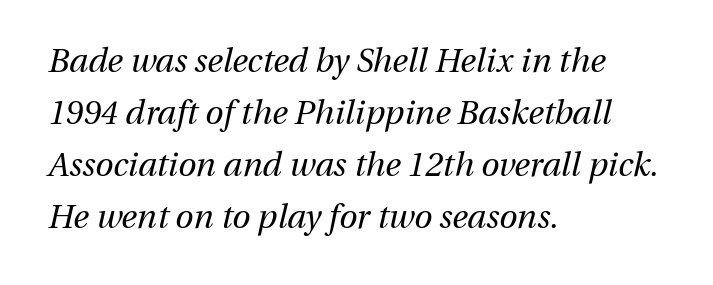
The setting favours the left margin, as ordinary paragraphs usually do. Weight: not bold — regular or lighter. Here the glyphs are tracked normally, forming tight word shapes. The leading is moderate, giving the passage an even texture. Looks like regular typesetting: each glyph gets only the width it needs.
